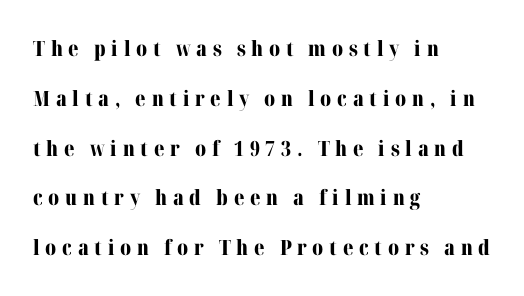
Students, observe: this is what heavily led, spacious text looks like. Characters remain perfectly vertical along every line. Alignment: flush left. Typesetter's note: full bold, strokes at maximum text heaviness. Each row of text sits above clean, open space.
